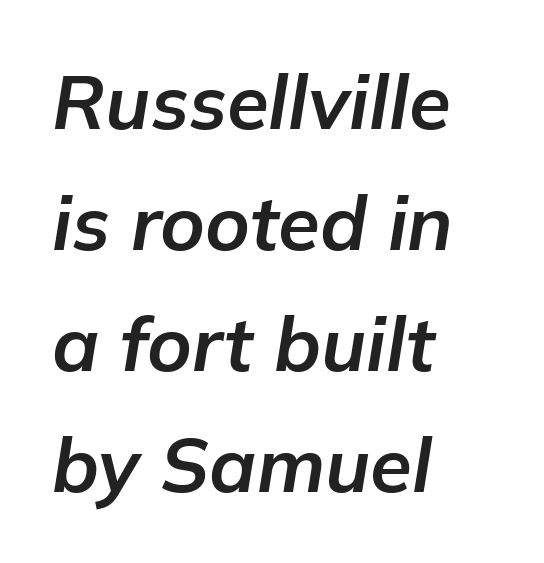
These lines were composed using italics. Normally led — the rows are evenly, conventionally spaced. The rendering uses natural spacing where letterforms have individual widths. A dark, heavy texture on the line: the type is bold. One-word summary of the alignment: left.
